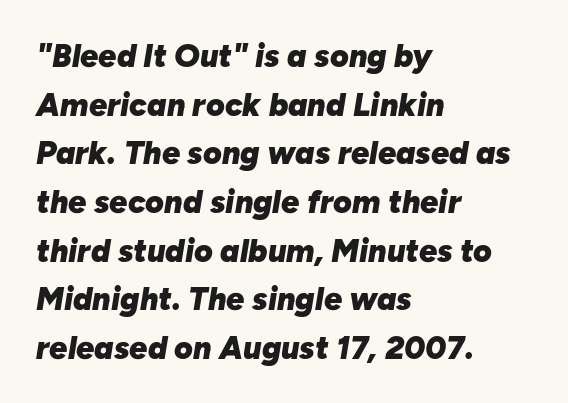
Q: Is the text bold? A: Yes.
Q: Is the text italic (slanted)? A: Yes, it leans right by about 10 degrees.
Q: Is the text underlined? A: No.
Q: How is the paragraph aligned? A: Left-aligned.
Q: Is the spacing between letters normal or unusually wide? A: Normal.
Q: Is the spacing between lines tight, normal or loose? A: Normal.
Q: Width (condensed, normal, or wide)? A: Normal.
Q: Stroke contrast? A: Low.
Q: x-height? A: Medium.
Q: Monospaced? A: No.
